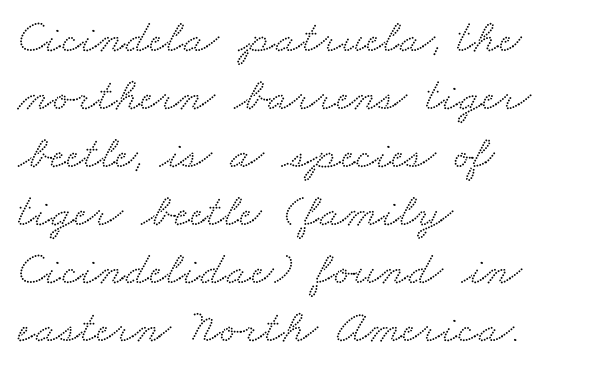
{"serif": "yes", "width": "wide", "stroke_contrast": "medium", "x_height": "small", "monospaced": "no", "underline": "no", "align": "left", "line_spacing_ratio": 1.21, "letter_spacing": "normal", "letter_spacing_em": 0.0, "glyph_px": 48}
